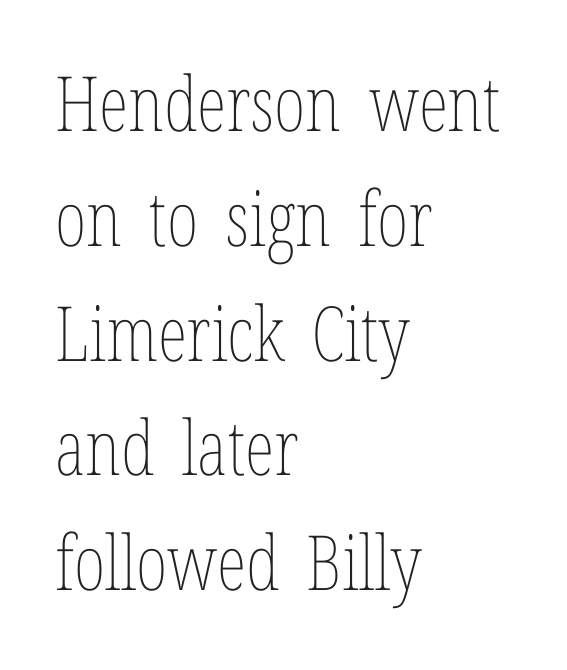
The letters stand upright; this is a roman face. Bold? No — there's no thickening of the strokes. The rendering anchors every line to the left-hand side. The strip under each line holds only bare page. Quick note: interline space is typical.
